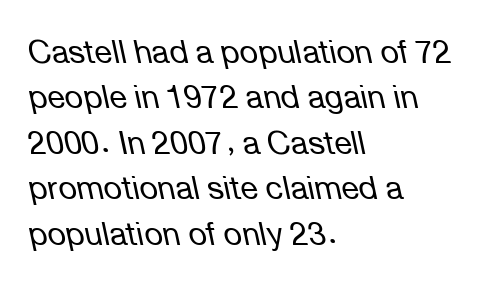
Q: Is the text bold? A: No.
Q: Is the text italic (slanted)? A: Yes, it leans left by about 12 degrees.
Q: Is the text underlined? A: No.
Q: How is the paragraph aligned? A: Left-aligned.
Q: Is the spacing between letters normal or unusually wide? A: Normal.
Q: Is the spacing between lines tight, normal or loose? A: Normal.
Q: Width (condensed, normal, or wide)? A: Normal.
Q: Stroke contrast? A: Low.
Q: x-height? A: Medium.
Q: Monospaced? A: No.
